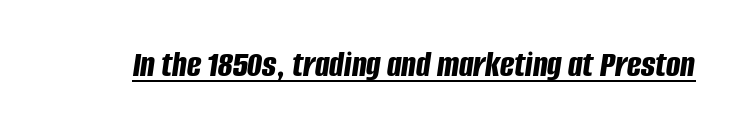
{"italic": "yes", "lean": "right", "slant_degrees": 8, "bold": "yes", "weight": "bold", "width": "condensed", "stroke_contrast": "low", "x_height": "large", "monospaced": "no", "underline": "yes", "letter_spacing": "normal", "letter_spacing_em": 0.0, "glyph_px": 38}
